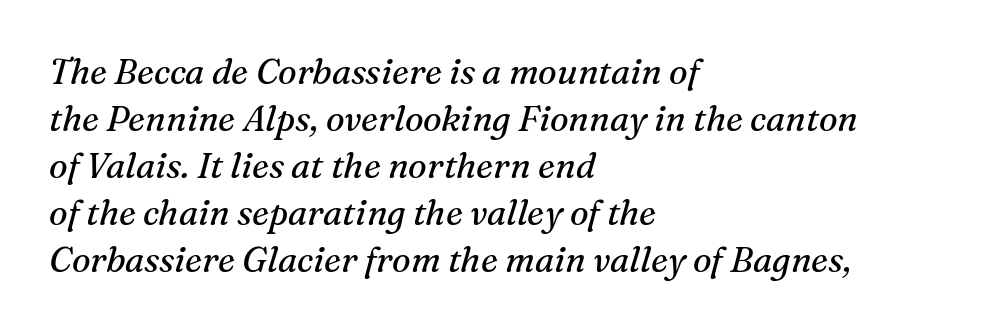
Q: Is the text bold? A: No.
Q: Is the text italic (slanted)? A: Yes, it leans right by about 16 degrees.
Q: Is the typeface a serif or a sans-serif typeface? A: Serif.
Q: Is the text underlined? A: No.
Q: How is the paragraph aligned? A: Left-aligned.
Q: Is the spacing between letters normal or unusually wide? A: Normal.
Q: Is the spacing between lines tight, normal or loose? A: Normal.
Q: Width (condensed, normal, or wide)? A: Normal.
Q: Stroke contrast? A: Medium.
Q: x-height? A: Medium.
Q: Monospaced? A: No.
